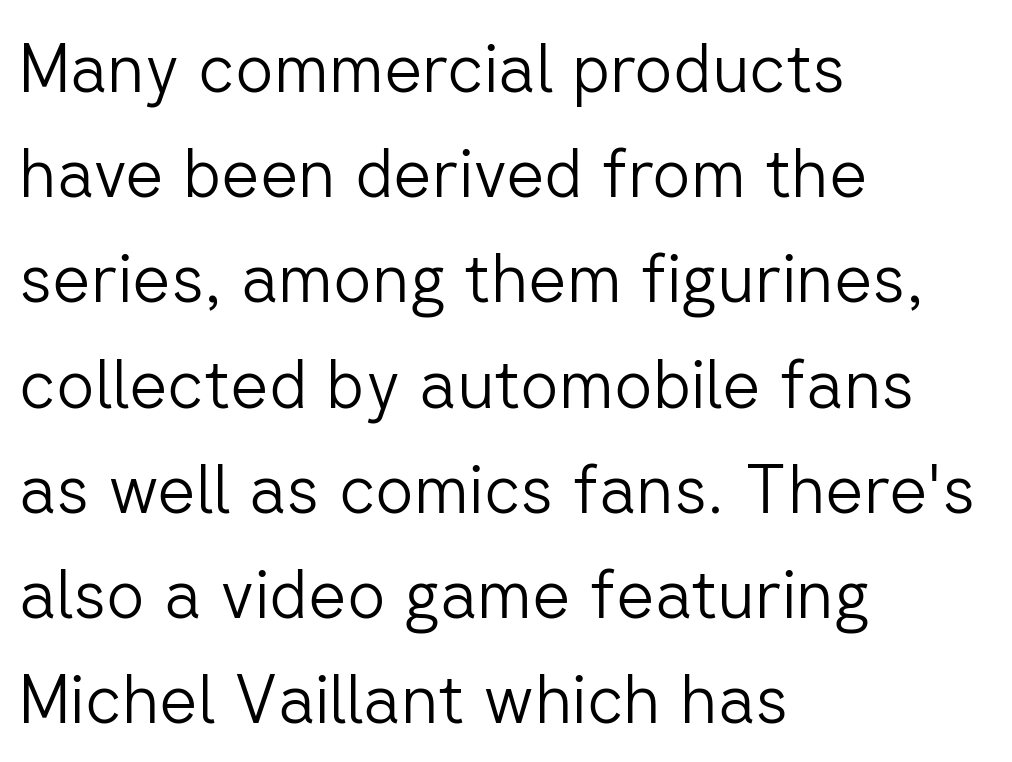
{"serif": "no", "italic": "no", "bold": "no", "weight": "light", "width": "normal", "stroke_contrast": "low", "x_height": "medium", "monospaced": "no", "underline": "no", "align": "left", "line_spacing": "normal", "line_spacing_ratio": 1.57, "letter_spacing": "normal", "letter_spacing_em": 0.0, "glyph_px": 67}
